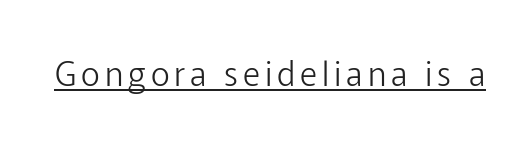
The image shows 33 px light sans-serif type, upright; set underlined; low stroke contrast and a medium x-height.
